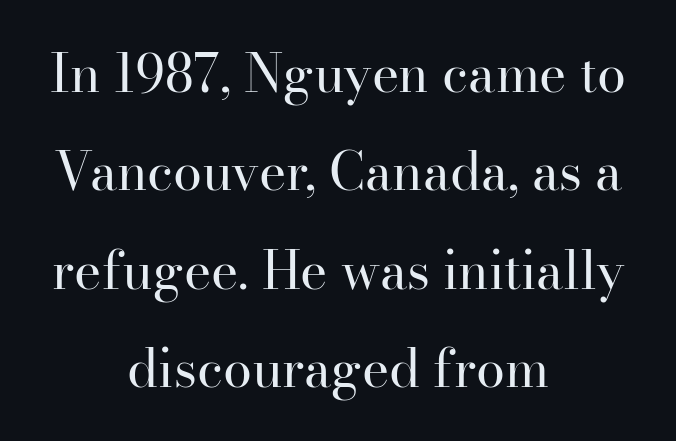
{"serif": "yes", "italic": "no", "bold": "no", "weight": "regular", "width": "normal", "stroke_contrast": "high", "x_height": "small", "monospaced": "no", "underline": "no", "align": "center", "line_spacing_ratio": 1.89, "letter_spacing": "normal", "letter_spacing_em": 0.0, "glyph_px": 52}
